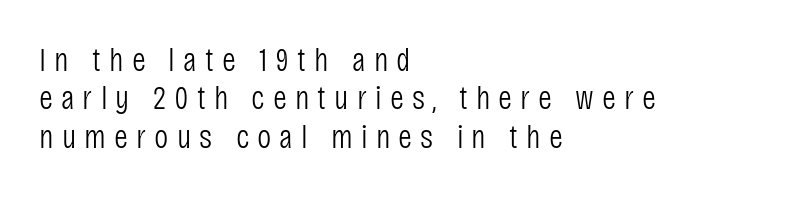
Q: Is the text bold? A: No.
Q: Is the text italic (slanted)? A: No, it is upright.
Q: Is the typeface a serif or a sans-serif typeface? A: Sans-serif.
Q: Is the text underlined? A: No.
Q: How is the paragraph aligned? A: Left-aligned.
Q: Is the spacing between letters normal or unusually wide? A: Unusually wide.
Q: Is the spacing between lines tight, normal or loose? A: Tight.
Q: Width (condensed, normal, or wide)? A: Condensed.
Q: Stroke contrast? A: Low.
Q: x-height? A: Large.
Q: Monospaced? A: No.
